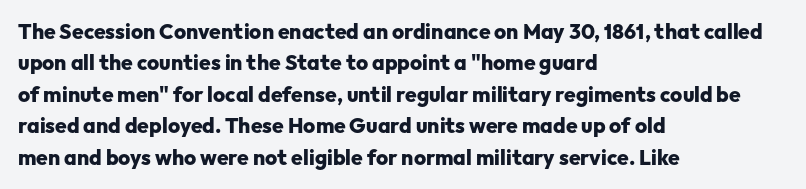
{"italic": "no", "bold": "yes", "underline": "no", "align": "left", "line_spacing": "normal", "line_spacing_ratio": 1.5, "letter_spacing": "normal", "letter_spacing_em": 0.0, "glyph_px": 21}
